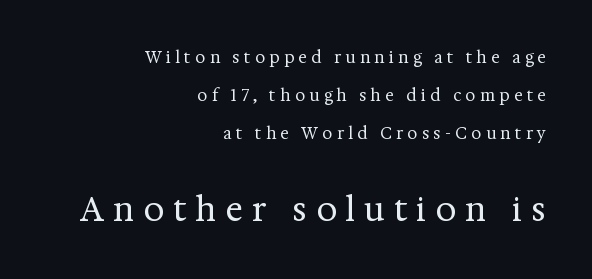
The image shows 33 px regular-weight serif type, upright; set right-aligned, loose line spacing (2.39x), unusually wide letter spacing (+0.27 em), not underlined; the second (bottom) block is 2.06x larger; medium stroke contrast and a medium x-height.
